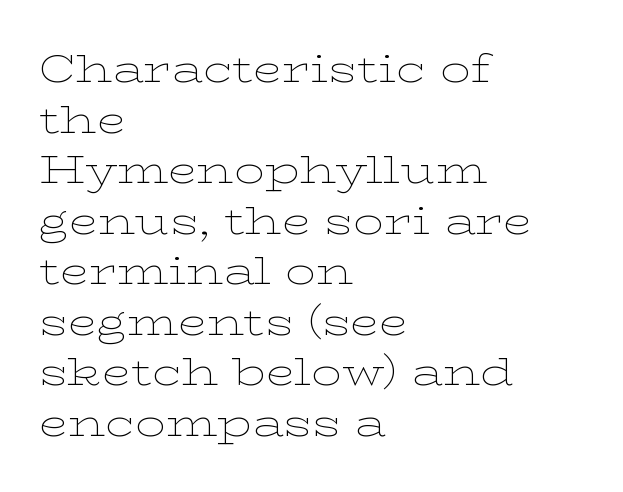
{"serif": "yes", "italic": "no", "bold": "no", "weight": "thin", "width": "wide", "stroke_contrast": "low", "x_height": "medium", "monospaced": "no", "underline": "no", "align": "left", "line_spacing": "normal", "line_spacing_ratio": 1.33, "letter_spacing": "normal", "letter_spacing_em": 0.0, "glyph_px": 38}
